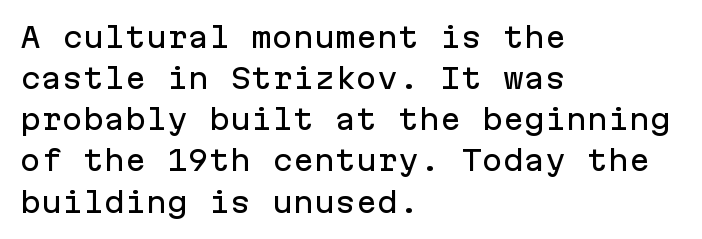
Is the block centered? No — it sits flush against the left margin. You can tell from the bare stems that sans-serif type was used. A typesetter would call this monospace, since all characters share one set width. The area under the type is left untouched. This sample uses plain, unmodified letter spacing.
